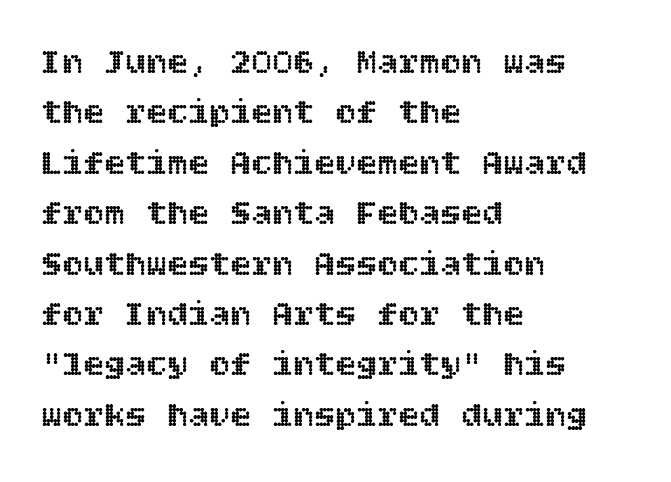
The image shows 35 px text type, upright; set left-aligned, normal line spacing (1.44x), normal letter spacing, not underlined; a large x-height.
